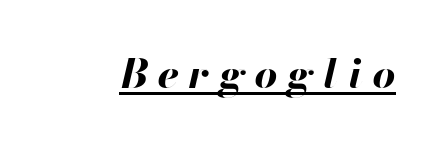
Q: Is the text bold? A: Yes.
Q: Is the text italic (slanted)? A: Yes, it leans right by about 13 degrees.
Q: Is the text underlined? A: Yes.
Q: Is the spacing between letters normal or unusually wide? A: Unusually wide.
Q: Width (condensed, normal, or wide)? A: Normal.
Q: Stroke contrast? A: High.
Q: x-height? A: Small.
Q: Monospaced? A: No.
